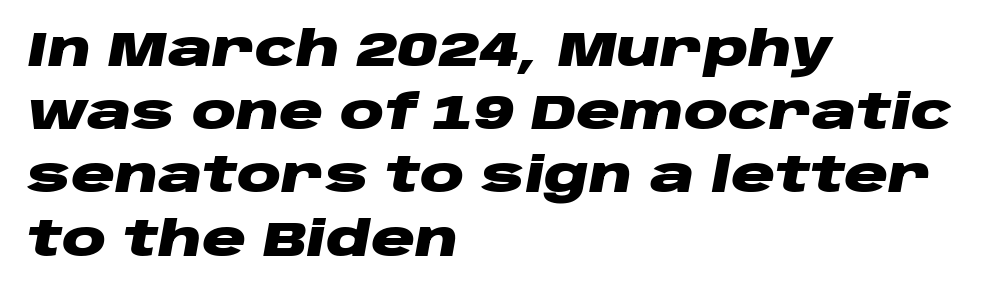
Q: Is the text bold? A: Yes.
Q: Is the text italic (slanted)? A: Yes, it leans right by about 10 degrees.
Q: Is the text underlined? A: No.
Q: How is the paragraph aligned? A: Left-aligned.
Q: Is the spacing between letters normal or unusually wide? A: Normal.
Q: Is the spacing between lines tight, normal or loose? A: Normal.
Q: Width (condensed, normal, or wide)? A: Wide.
Q: Stroke contrast? A: Low.
Q: x-height? A: Large.
Q: Monospaced? A: No.
